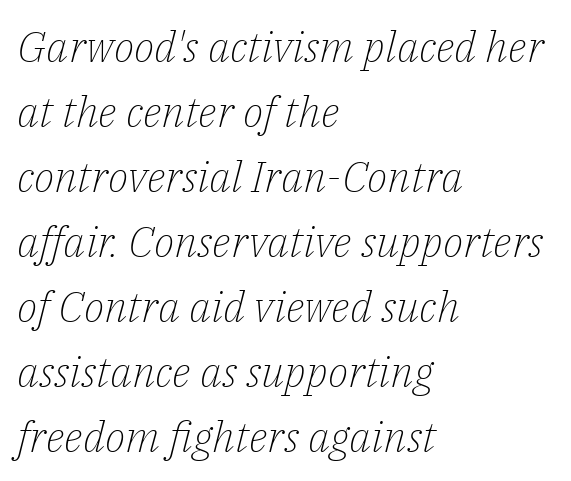
The zone under the glyphs is completely vacant. Here the designer chose a conventional face with non-uniform glyph widths. The leading is moderate, giving the passage an even texture. Serifs: yes, visible at the terminals of the letterforms. Horizontally, the lines are justified to the leading edge only. The characters are drawn with everyday or finer stroke widths.
